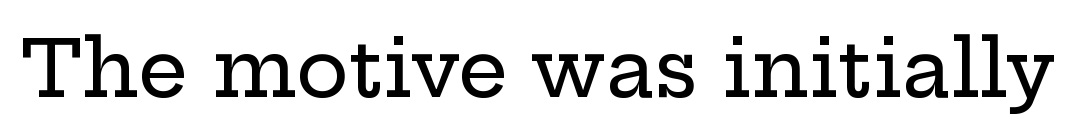
Q: Is the text italic (slanted)? A: No, it is upright.
Q: Is the typeface a serif or a sans-serif typeface? A: Serif.
Q: Is the text underlined? A: No.
Q: Is the spacing between letters normal or unusually wide? A: Normal.
Q: Width (condensed, normal, or wide)? A: Wide.
Q: Stroke contrast? A: Low.
Q: x-height? A: Medium.
Q: Monospaced? A: No.
